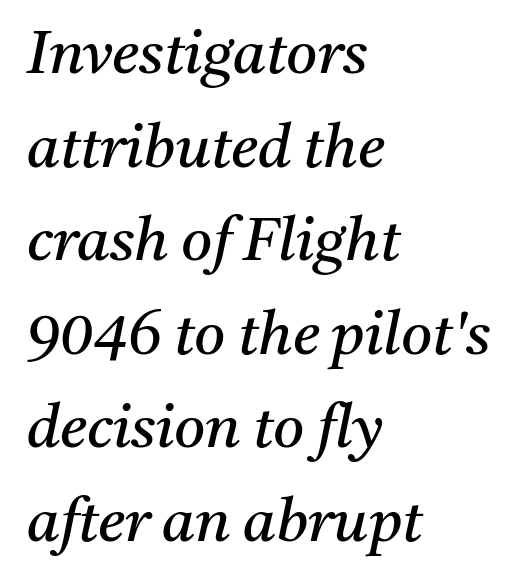
The image shows 60 px regular-weight serif type, italic (leaning right); set left-aligned, normal line spacing (1.56x), normal letter spacing, not underlined; medium stroke contrast and a medium x-height.
